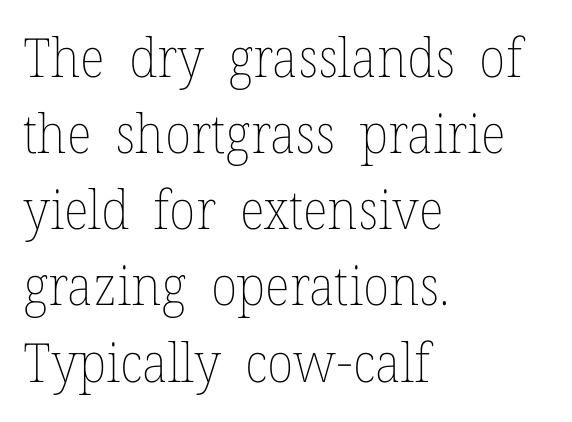
Q: Is the text bold? A: No.
Q: Is the text italic (slanted)? A: No, it is upright.
Q: Is the text underlined? A: No.
Q: How is the paragraph aligned? A: Left-aligned.
Q: Is the spacing between letters normal or unusually wide? A: Normal.
Q: Is the spacing between lines tight, normal or loose? A: Normal.
Q: Width (condensed, normal, or wide)? A: Normal.
Q: Stroke contrast? A: Low.
Q: x-height? A: Medium.
Q: Monospaced? A: No.
